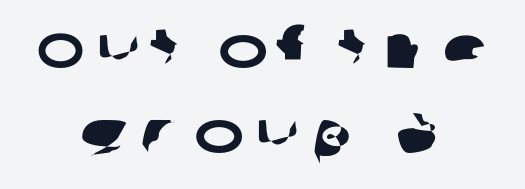
These lines are rendered in a variable-pitch font. A bare baseline throughout the passage. These lines are composed in type without serifs. Students, observe: this is what conventionally led text looks like. Each line is balanced around a shared central axis.
